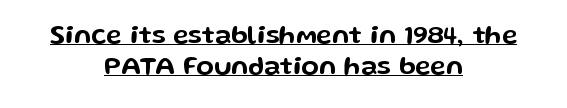
{"italic": "no", "underline": "yes", "align": "center", "line_spacing_ratio": 1.2, "letter_spacing": "normal", "letter_spacing_em": 0.0, "glyph_px": 26}
